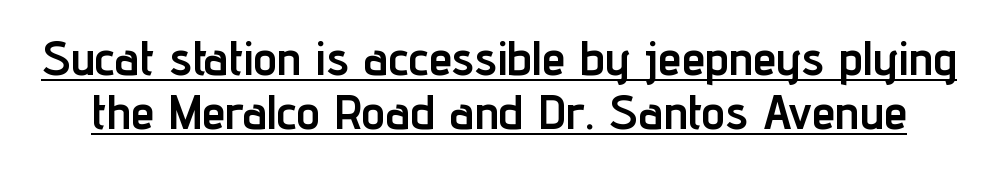
{"serif": "no", "italic": "no", "bold": "yes", "weight": "semibold", "width": "condensed", "stroke_contrast": "low", "x_height": "medium", "monospaced": "no", "underline": "yes", "line_spacing": "tight", "line_spacing_ratio": 1.12, "letter_spacing": "normal", "letter_spacing_em": 0.0, "glyph_px": 48}
